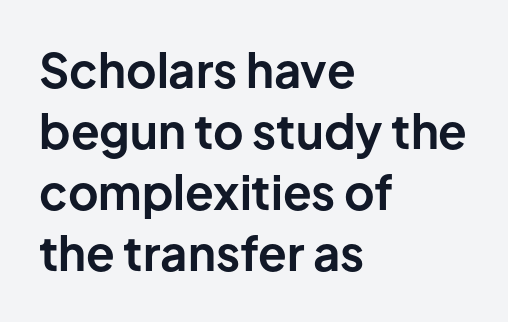
{"serif": "no", "italic": "no", "bold": "yes", "weight": "bold", "width": "normal", "stroke_contrast": "low", "x_height": "medium", "monospaced": "no", "underline": "no", "align": "left", "line_spacing": "normal", "line_spacing_ratio": 1.3, "letter_spacing": "normal", "letter_spacing_em": 0.0, "glyph_px": 47}
